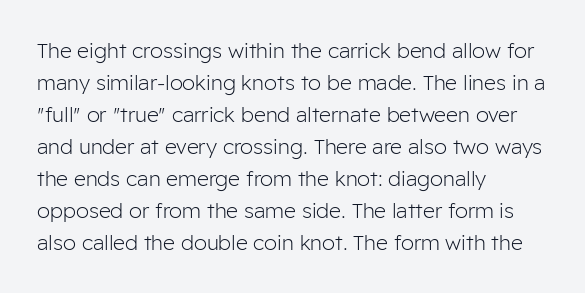
The image shows 21 px text type, upright; set left-aligned, normal line spacing (1.52x), normal letter spacing, not underlined.
